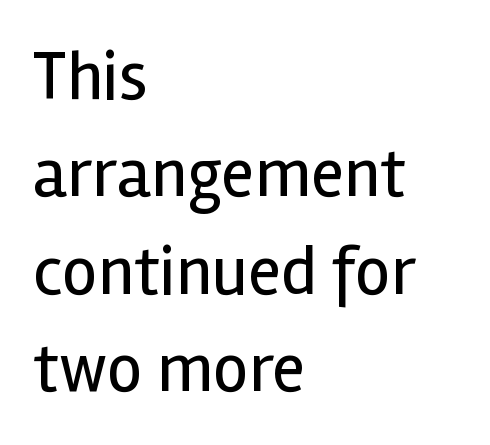
{"serif": "no", "italic": "no", "bold": "no", "weight": "regular", "width": "normal", "x_height": "medium", "monospaced": "no", "underline": "no", "align": "left", "line_spacing": "normal", "line_spacing_ratio": 1.39, "letter_spacing": "normal", "letter_spacing_em": 0.0, "glyph_px": 70}
